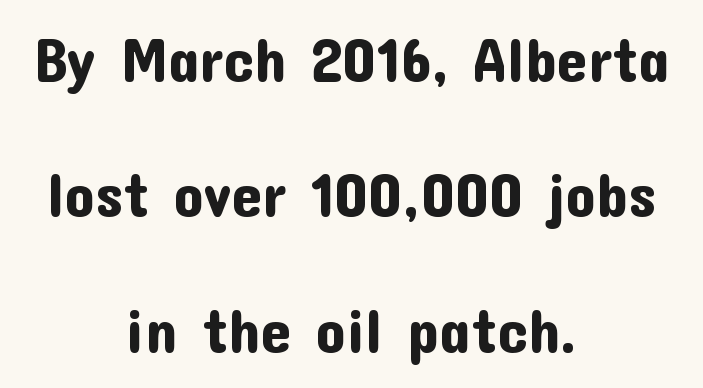
Unmarked baselines from the first word to the last. This is sans-serif lettering, the kind often seen on screens and signage. Each letter keeps its own natural width here, so spacing adapts to shape. Casual observation: everything's sitting right in the middle. These lines were composed using upright roman letters. Students, note that the glyphs here touch the page at normal intervals.
